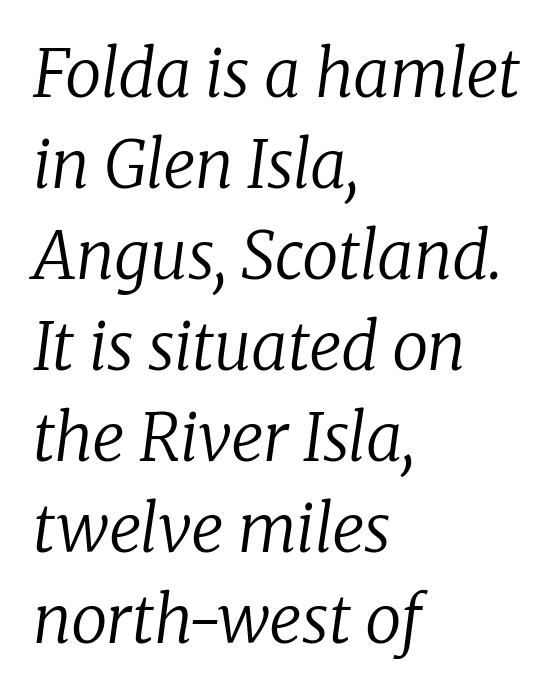
The image shows 65 px regular-weight serif type, italic (leaning right); set left-aligned, normal line spacing (1.4x), normal letter spacing, not underlined; low stroke contrast and a medium x-height.
